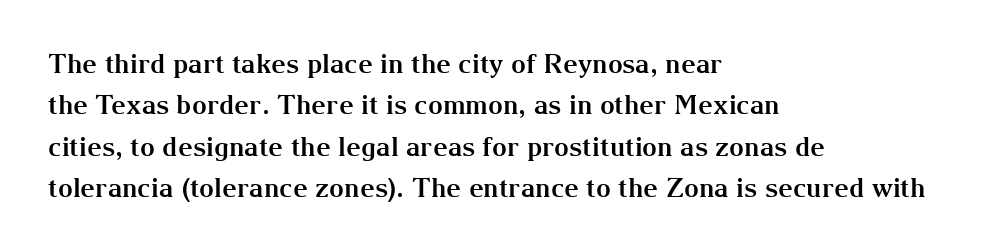
Descenders are the only things crossing below the line. Honestly, the row spacing looks completely unremarkable. The font is running at its bold setting. Inter-character spacing is left at the font's built-in metrics. Vertical strokes here are truly vertical.
